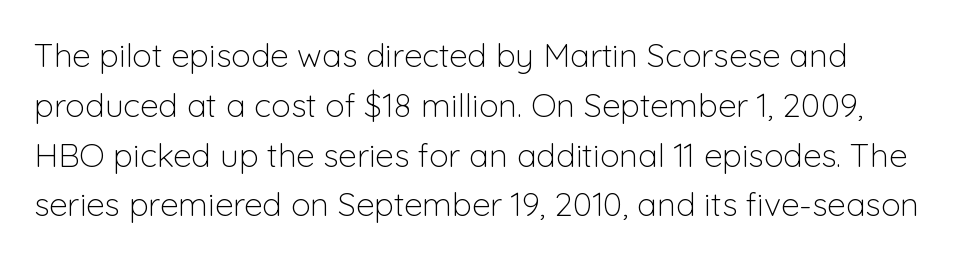
This is roman type, the default non-slanted kind. The strokes are not fattened; the text isn't bold. Proportional: the letters do not fall into vertical columns. Note: no serifs on the glyphs. Honestly, the letter spacing is just normal — you wouldn't notice it. The line-height multiplier appears to be the usual default.
